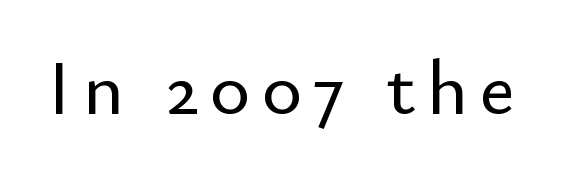
The image shows 77 px sans-serif type, upright; set not underlined; low stroke contrast and a small x-height.
